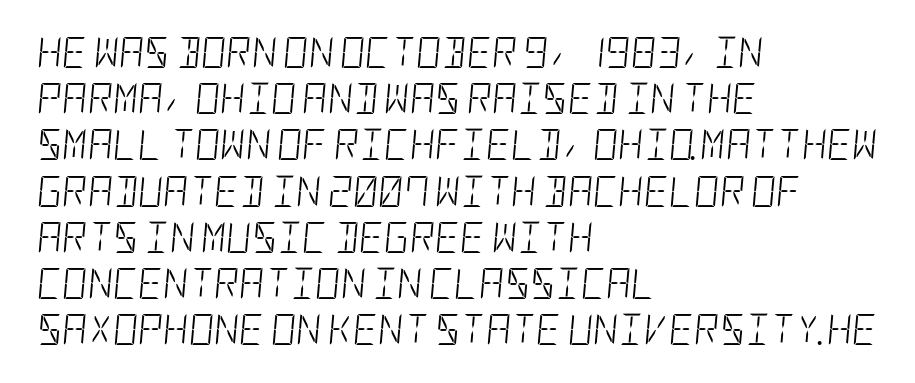
Q: Is the text bold? A: No.
Q: Is the text italic (slanted)? A: Yes, it leans right by about 5 degrees.
Q: Is the text underlined? A: No.
Q: How is the paragraph aligned? A: Left-aligned.
Q: Is the spacing between letters normal or unusually wide? A: Normal.
Q: Is the spacing between lines tight, normal or loose? A: Normal.
Q: Width (condensed, normal, or wide)? A: Condensed.
Q: Stroke contrast? A: Low.
Q: x-height? A: Large.
